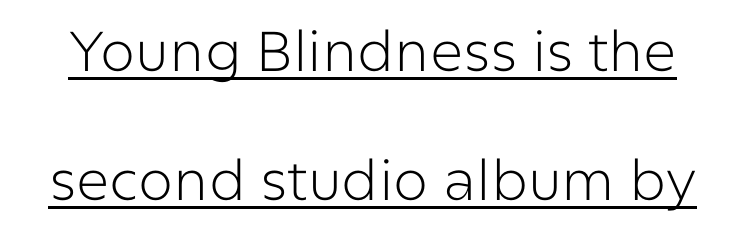
The image shows 56 px light sans-serif type, upright; set loose line spacing (2.31x), normal letter spacing, underlined; low stroke contrast and a medium x-height.
